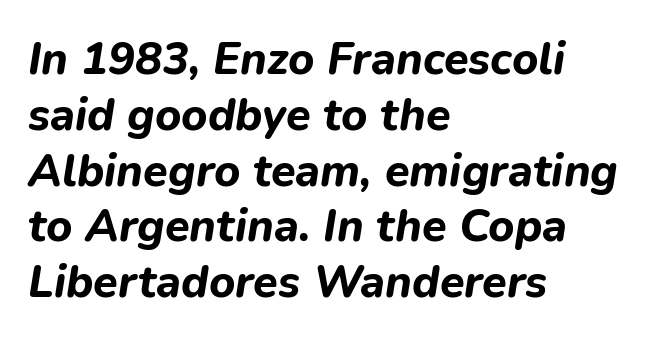
Clear beneath every line of the passage. In terms of posture, this sample is oblique. Plenty of ink on the page — the face is bold. This sample is left-justified, so line endings fall wherever the words run out. Nothing unusual about the tracking: characters are spaced as the font intends. These lines are rendered in a variable-pitch font.
